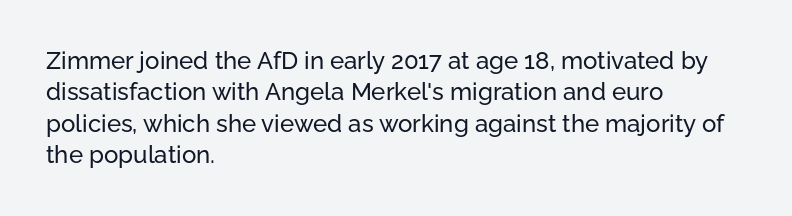
{"italic": "no", "underline": "no", "align": "left", "line_spacing": "normal", "line_spacing_ratio": 1.31, "letter_spacing": "normal", "letter_spacing_em": 0.0, "glyph_px": 24}
